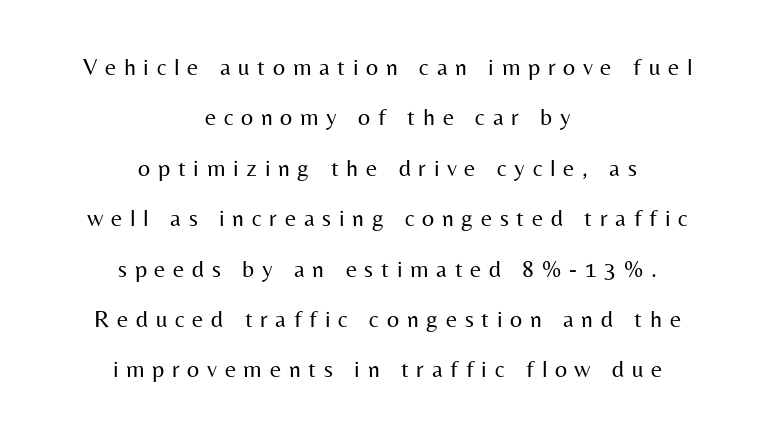
{"italic": "no", "bold": "no", "underline": "no", "align": "center", "line_spacing": "loose", "line_spacing_ratio": 2.1, "letter_spacing": "wide", "letter_spacing_em": 0.32, "glyph_px": 24}
